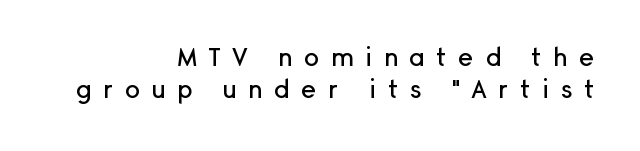
Q: Is the text italic (slanted)? A: No, it is upright.
Q: Is the text underlined? A: No.
Q: How is the paragraph aligned? A: Right-aligned.
Q: Is the spacing between letters normal or unusually wide? A: Unusually wide.
Q: Is the spacing between lines tight, normal or loose? A: Normal.
